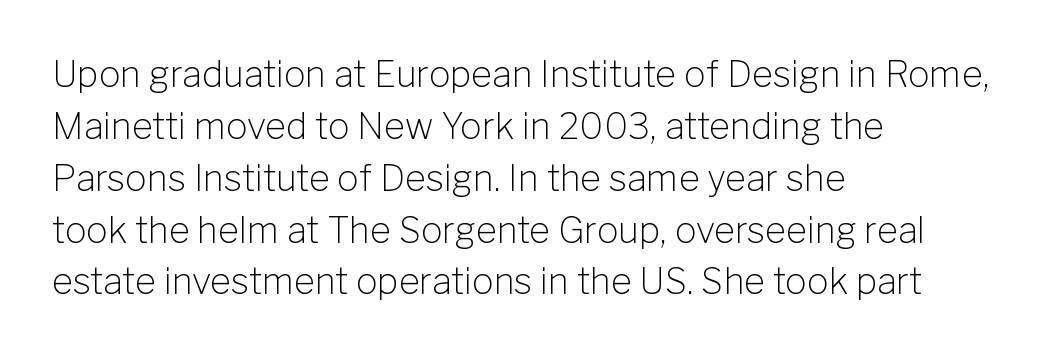
Q: Is the text bold? A: No.
Q: Is the text italic (slanted)? A: No, it is upright.
Q: Is the typeface a serif or a sans-serif typeface? A: Sans-serif.
Q: Is the text underlined? A: No.
Q: How is the paragraph aligned? A: Left-aligned.
Q: Is the spacing between letters normal or unusually wide? A: Normal.
Q: Is the spacing between lines tight, normal or loose? A: Normal.
Q: Width (condensed, normal, or wide)? A: Normal.
Q: Stroke contrast? A: Low.
Q: x-height? A: Medium.
Q: Monospaced? A: No.
